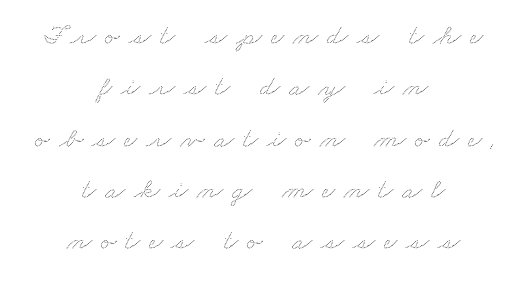
Q: Is the text underlined? A: No.
Q: How is the paragraph aligned? A: Centered.
Q: Is the spacing between letters normal or unusually wide? A: Unusually wide.
Q: Width (condensed, normal, or wide)? A: Wide.
Q: Stroke contrast? A: Low.
Q: x-height? A: Small.
Q: Monospaced? A: No.
